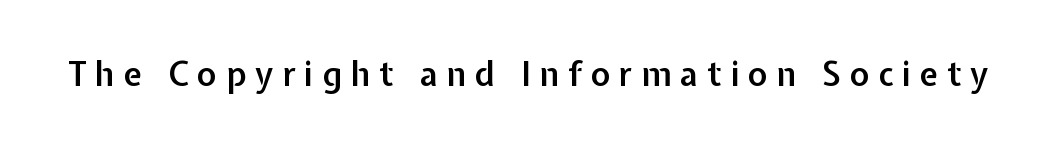
The image shows 33 px semibold sans-serif type, upright; set unusually wide letter spacing (+0.27 em), not underlined; low stroke contrast and a medium x-height.
